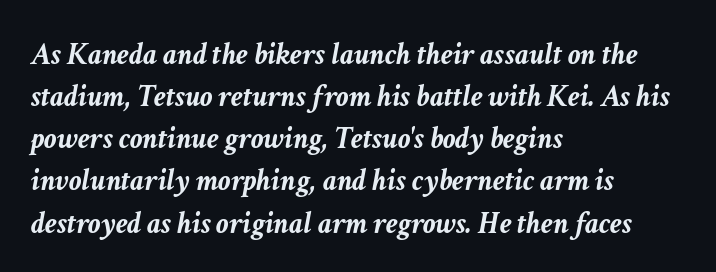
{"italic": "yes", "lean": "right", "slant_degrees": 11, "bold": "yes", "weight": "semibold", "width": "normal", "stroke_contrast": "low", "x_height": "medium", "monospaced": "no", "underline": "no", "align": "left", "line_spacing": "normal", "line_spacing_ratio": 1.36, "letter_spacing": "normal", "letter_spacing_em": 0.0, "glyph_px": 31}
